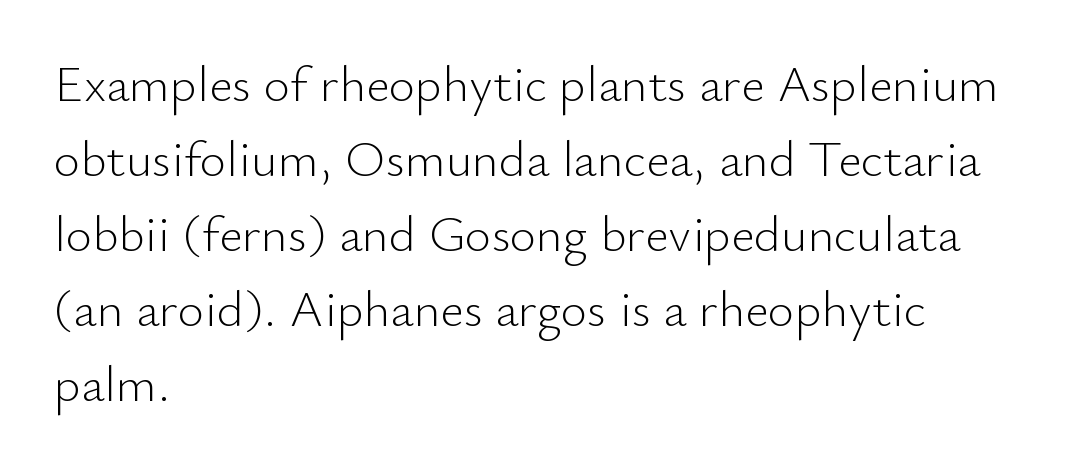
Rule under the text: the space is simply empty. The face used here is rendered with its standard letterfit. The letters advance in unequal steps, a hallmark of proportional type. The lettering stays uniformly vertical, giving the passage a roman look.
